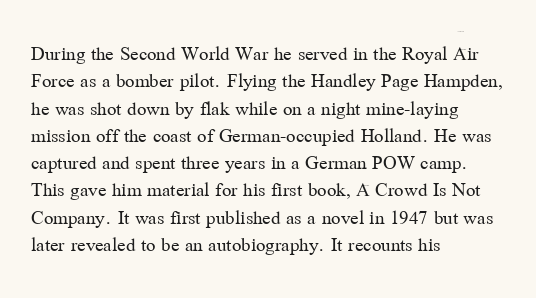
Q: Is the text bold? A: No.
Q: Is the text italic (slanted)? A: No, it is upright.
Q: Is the text underlined? A: No.
Q: How is the paragraph aligned? A: Left-aligned.
Q: Is the spacing between letters normal or unusually wide? A: Normal.
Q: Is the spacing between lines tight, normal or loose? A: Normal.
